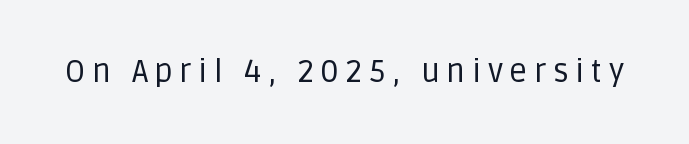
{"serif": "no", "italic": "no", "bold": "no", "weight": "regular", "width": "normal", "stroke_contrast": "low", "x_height": "large", "monospaced": "no", "underline": "no", "letter_spacing": "wide", "letter_spacing_em": 0.2, "glyph_px": 32}
